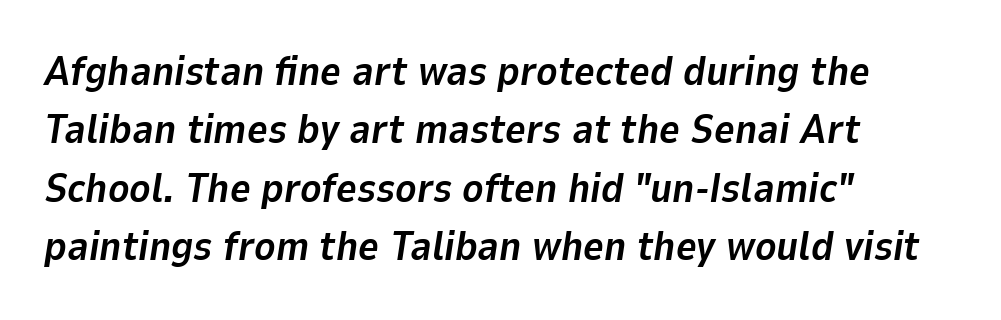
Q: Is the text bold? A: Yes.
Q: Is the text italic (slanted)? A: Yes, it leans right by about 9 degrees.
Q: Is the text underlined? A: No.
Q: How is the paragraph aligned? A: Left-aligned.
Q: Is the spacing between letters normal or unusually wide? A: Normal.
Q: Is the spacing between lines tight, normal or loose? A: Normal.
Q: Width (condensed, normal, or wide)? A: Normal.
Q: Stroke contrast? A: Low.
Q: x-height? A: Medium.
Q: Monospaced? A: No.
